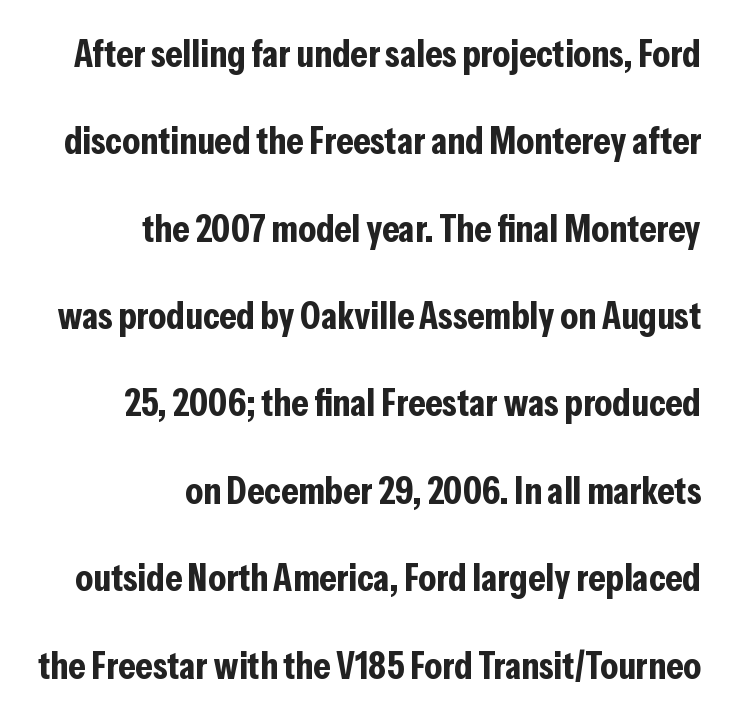
Q: Is the text bold? A: Yes.
Q: Is the text italic (slanted)? A: No, it is upright.
Q: Is the typeface a serif or a sans-serif typeface? A: Sans-serif.
Q: Is the text underlined? A: No.
Q: How is the paragraph aligned? A: Right-aligned.
Q: Is the spacing between letters normal or unusually wide? A: Normal.
Q: Is the spacing between lines tight, normal or loose? A: Loose.
Q: Width (condensed, normal, or wide)? A: Condensed.
Q: Stroke contrast? A: Low.
Q: x-height? A: Medium.
Q: Monospaced? A: No.
